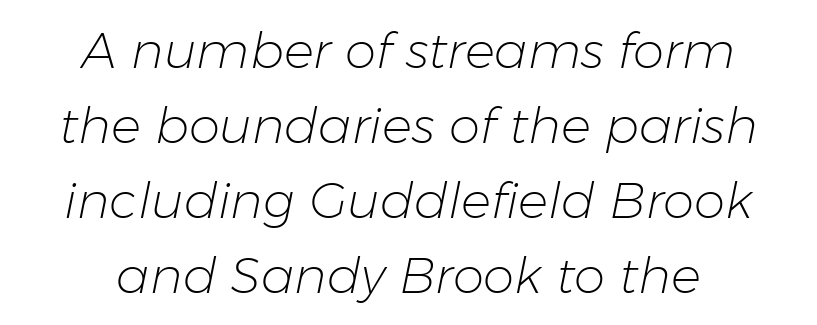
The zone under the glyphs is completely vacant. Honestly, the row spacing looks completely unremarkable. Each letter keeps its own natural width here, so spacing adapts to shape. Each line is balanced around a shared central axis. The passage shown has conventional tracking throughout.
